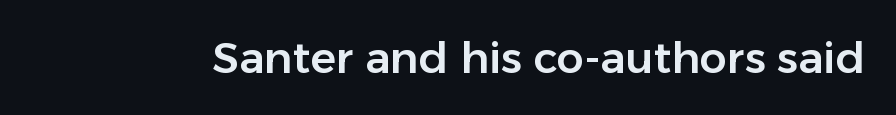
Q: Is the text italic (slanted)? A: No, it is upright.
Q: Is the typeface a serif or a sans-serif typeface? A: Sans-serif.
Q: Is the text underlined? A: No.
Q: Is the spacing between letters normal or unusually wide? A: Normal.
Q: Width (condensed, normal, or wide)? A: Normal.
Q: Stroke contrast? A: Low.
Q: x-height? A: Medium.
Q: Monospaced? A: No.
